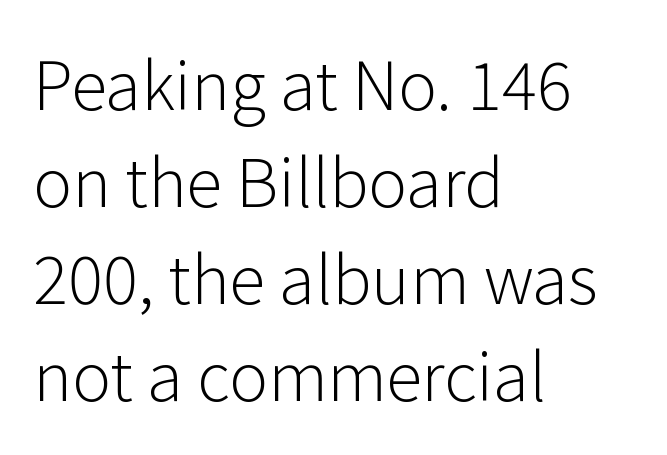
Vertical strokes here are truly vertical. The baseline area is clear. Compared with a centered layout, this one pins lines to the left instead. These lines keep a tight, regular rhythm from letter to letter. Is this a fixed-width face? No — the glyphs have proportional, varying widths.
